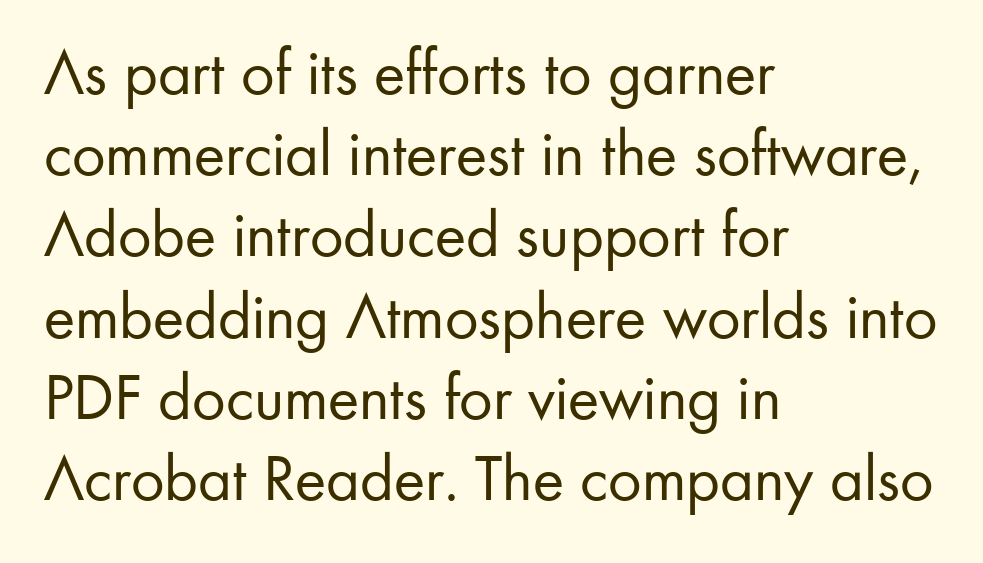
The image shows 66 px regular-weight sans-serif type, upright; set left-aligned, line spacing 1.23x, normal letter spacing, not underlined; low stroke contrast and a small x-height.
